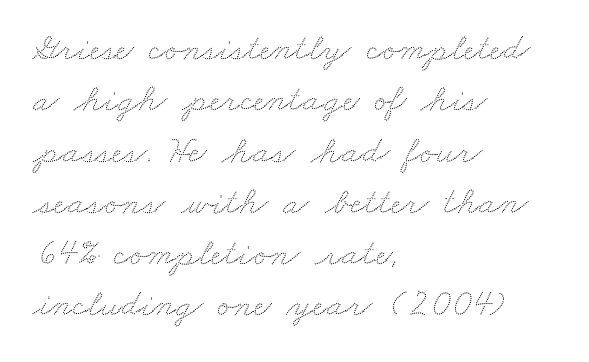
{"width": "wide", "stroke_contrast": "low", "x_height": "small", "monospaced": "no", "underline": "no", "align": "left", "line_spacing": "normal", "line_spacing_ratio": 1.35, "letter_spacing": "normal", "letter_spacing_em": 0.0, "glyph_px": 38}
